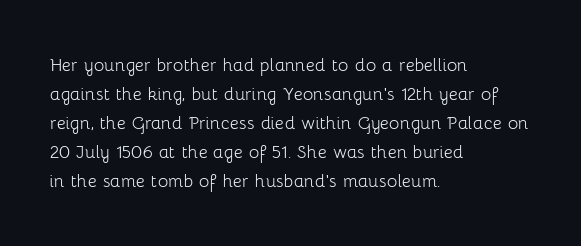
{"italic": "no", "bold": "no", "underline": "no", "align": "left", "line_spacing": "normal", "line_spacing_ratio": 1.32, "letter_spacing": "normal", "letter_spacing_em": 0.0, "glyph_px": 22}
